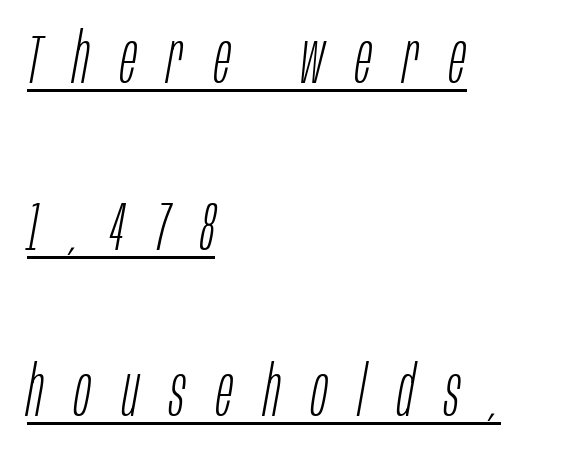
Q: Is the text bold? A: No.
Q: Is the text italic (slanted)? A: Yes, it leans right by about 10 degrees.
Q: Is the text underlined? A: Yes.
Q: How is the paragraph aligned? A: Left-aligned.
Q: Is the spacing between letters normal or unusually wide? A: Unusually wide.
Q: Is the spacing between lines tight, normal or loose? A: Loose.
Q: Width (condensed, normal, or wide)? A: Condensed.
Q: Stroke contrast? A: Low.
Q: x-height? A: Large.
Q: Monospaced? A: No.
